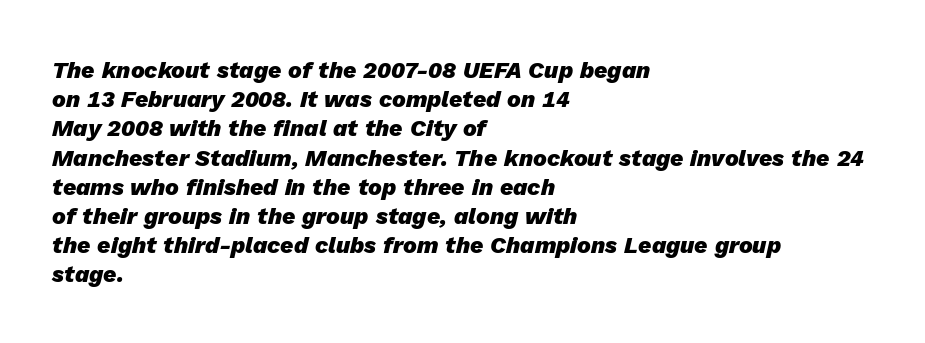
The image shows 23 px bold type, italic (leaning right); set left-aligned, normal line spacing (1.27x), normal letter spacing, not underlined.
